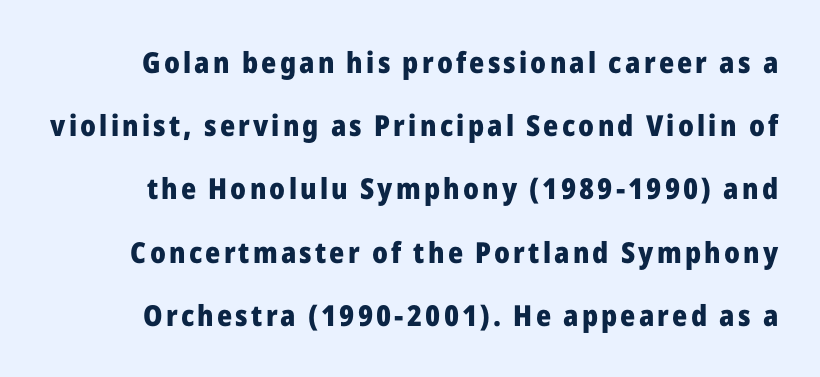
{"serif": "no", "italic": "no", "bold": "yes", "weight": "heavy", "width": "normal", "stroke_contrast": "low", "x_height": "medium", "monospaced": "no", "underline": "no", "line_spacing": "loose", "line_spacing_ratio": 2.18, "glyph_px": 29}
